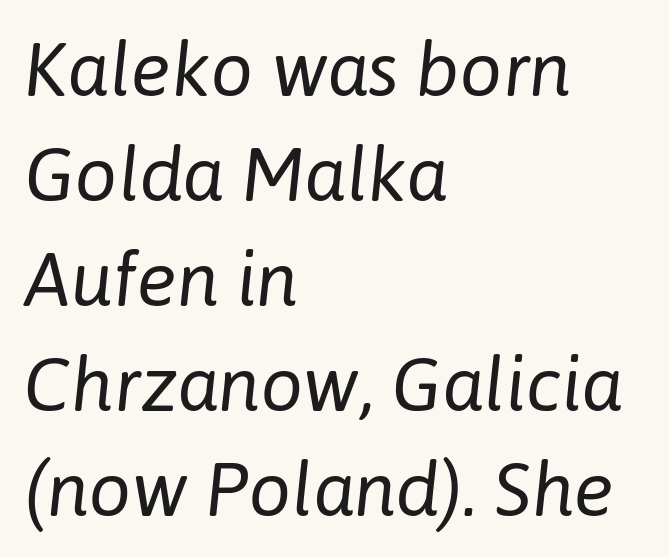
Q: Is the text bold? A: No.
Q: Is the text italic (slanted)? A: Yes, it leans right by about 6 degrees.
Q: Is the text underlined? A: No.
Q: How is the paragraph aligned? A: Left-aligned.
Q: Is the spacing between letters normal or unusually wide? A: Normal.
Q: Is the spacing between lines tight, normal or loose? A: Normal.
Q: Width (condensed, normal, or wide)? A: Normal.
Q: Stroke contrast? A: Low.
Q: x-height? A: Medium.
Q: Monospaced? A: No.
